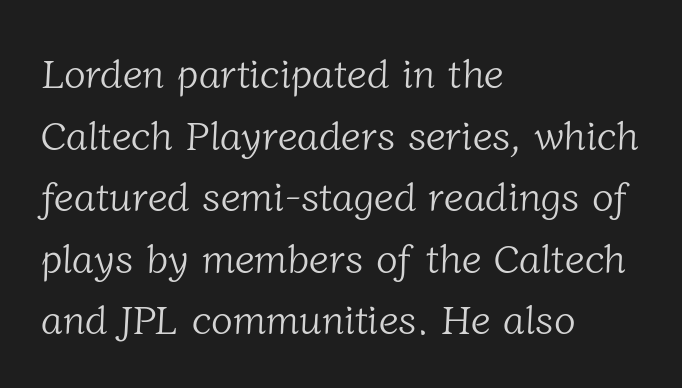
Q: Is the text bold? A: No.
Q: Is the typeface a serif or a sans-serif typeface? A: Serif.
Q: Is the text underlined? A: No.
Q: How is the paragraph aligned? A: Left-aligned.
Q: Is the spacing between letters normal or unusually wide? A: Normal.
Q: Is the spacing between lines tight, normal or loose? A: Normal.
Q: Width (condensed, normal, or wide)? A: Normal.
Q: Stroke contrast? A: Low.
Q: x-height? A: Medium.
Q: Monospaced? A: No.
